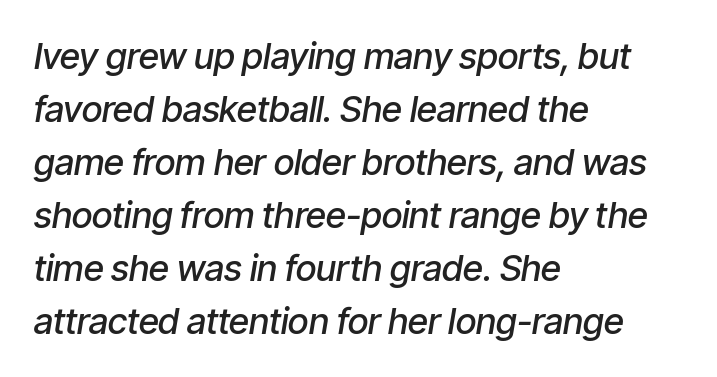
The image shows 36 px semibold, condensed type, italic (leaning right); set left-aligned, normal line spacing (1.47x), normal letter spacing, not underlined; low stroke contrast and a medium x-height.
